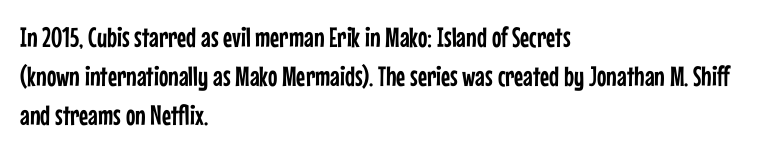
The image shows 28 px condensed sans-serif type, upright; set left-aligned, normal line spacing (1.39x), normal letter spacing, not underlined; low stroke contrast and a medium x-height.
